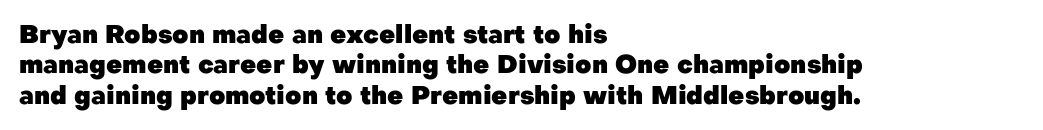
Q: Is the text bold? A: Yes.
Q: Is the text italic (slanted)? A: No, it is upright.
Q: Is the text underlined? A: No.
Q: How is the paragraph aligned? A: Left-aligned.
Q: Is the spacing between letters normal or unusually wide? A: Normal.
